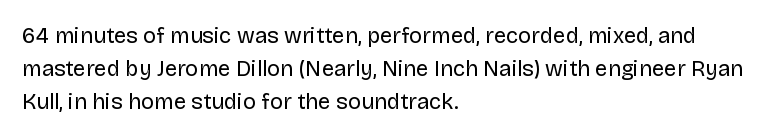
Q: Is the text bold? A: No.
Q: Is the text italic (slanted)? A: No, it is upright.
Q: Is the text underlined? A: No.
Q: How is the paragraph aligned? A: Left-aligned.
Q: Is the spacing between letters normal or unusually wide? A: Normal.
Q: Is the spacing between lines tight, normal or loose? A: Normal.
